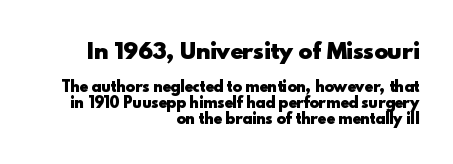
The image shows 21 px bold type, upright; set right-aligned, tight line spacing (1.15x), normal letter spacing, not underlined; the first (top) block is 1.5x larger.
